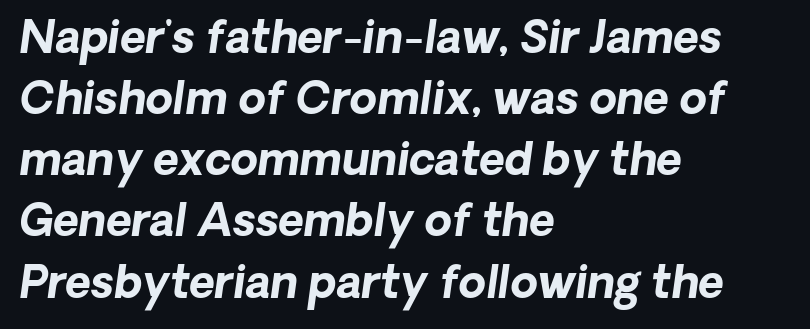
The image shows 44 px bold sans-serif type; set left-aligned, normal line spacing (1.39x), normal letter spacing, not underlined; low stroke contrast and a medium x-height.
